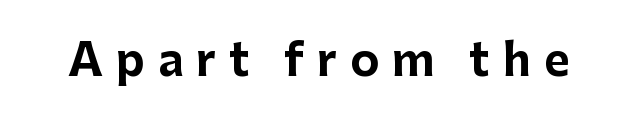
Q: Is the text bold? A: Yes.
Q: Is the text italic (slanted)? A: No, it is upright.
Q: Is the typeface a serif or a sans-serif typeface? A: Sans-serif.
Q: Is the text underlined? A: No.
Q: Is the spacing between letters normal or unusually wide? A: Unusually wide.
Q: Width (condensed, normal, or wide)? A: Normal.
Q: Stroke contrast? A: Low.
Q: x-height? A: Medium.
Q: Monospaced? A: No.
